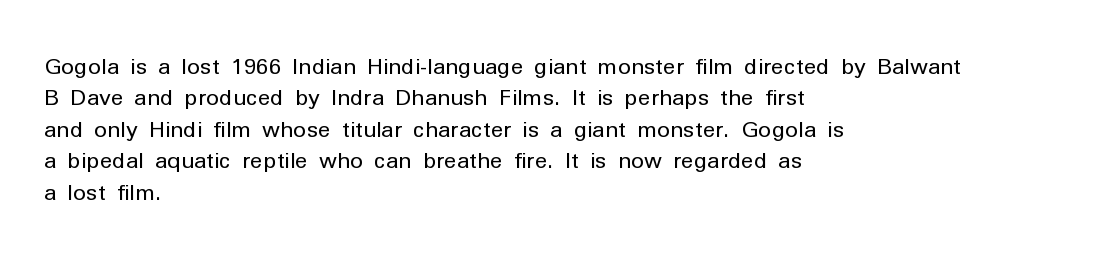
The line-height multiplier appears to be the usual default. The ragged edge is on the right, which tells us the setting is flush left. A typesetter would mark this as roman, not italic. This sample uses plain, unmodified letter spacing. No letter is thick-stroked: the sample isn't bold.
